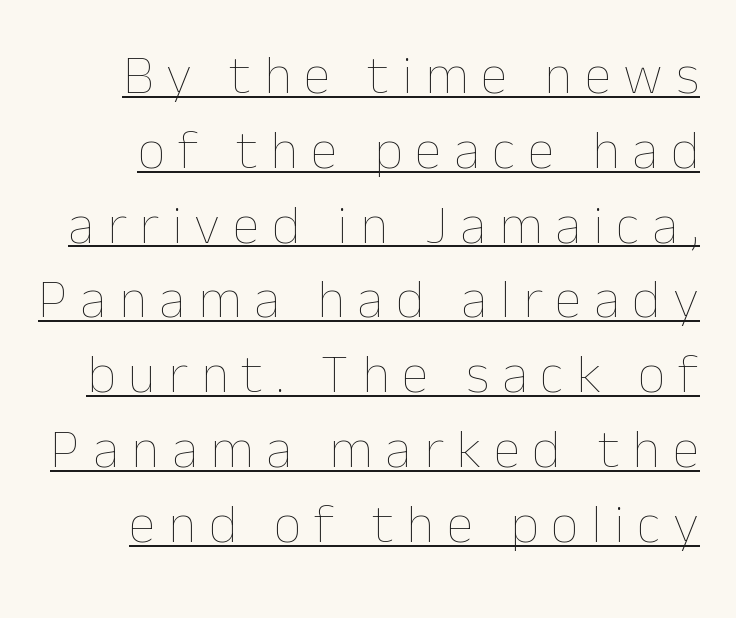
Quick note: interline space is typical. Someone cranked the tracking dial way up on this one. The letters stand straight up with perfectly vertical stems. The strokes are not fattened; the text isn't bold. Looks like regular typesetting: each glyph gets only the width it needs. The sample's only ornament is a line tracing under the words.
